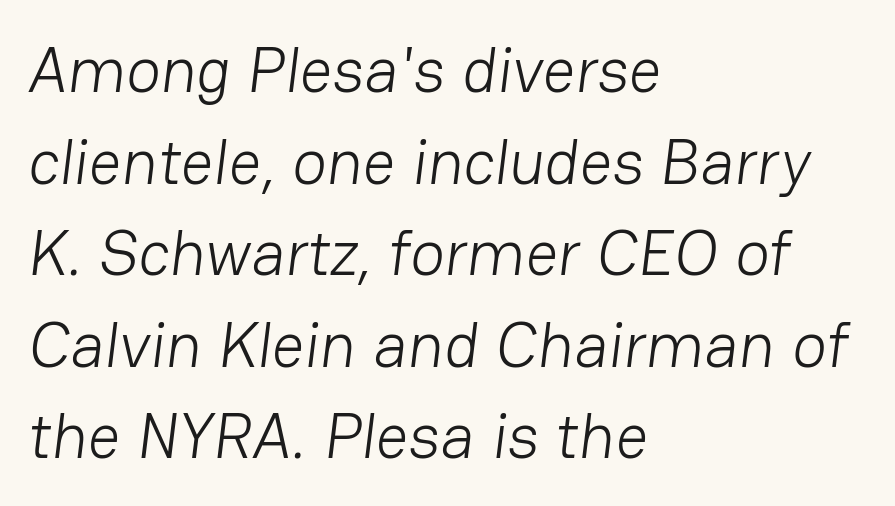
The image shows 64 px light sans-serif type; set left-aligned, normal line spacing (1.43x), normal letter spacing, not underlined; low stroke contrast and a medium x-height.
